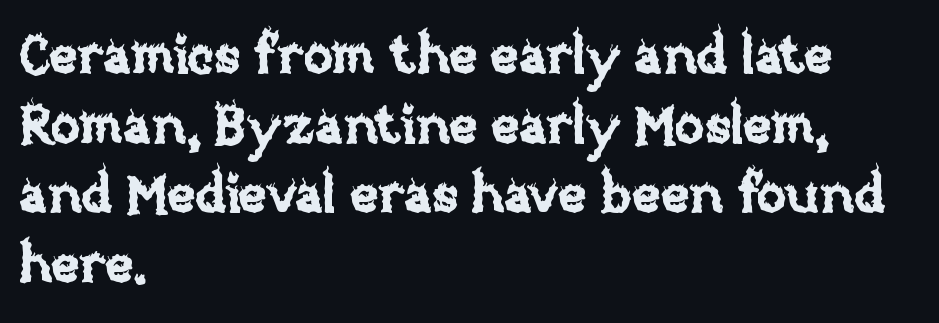
Q: Is the text italic (slanted)? A: No, it is upright.
Q: Is the text underlined? A: No.
Q: How is the paragraph aligned? A: Left-aligned.
Q: Is the spacing between letters normal or unusually wide? A: Normal.
Q: Is the spacing between lines tight, normal or loose? A: Normal.
Q: Width (condensed, normal, or wide)? A: Normal.
Q: Stroke contrast? A: Low.
Q: x-height? A: Large.
Q: Monospaced? A: No.
